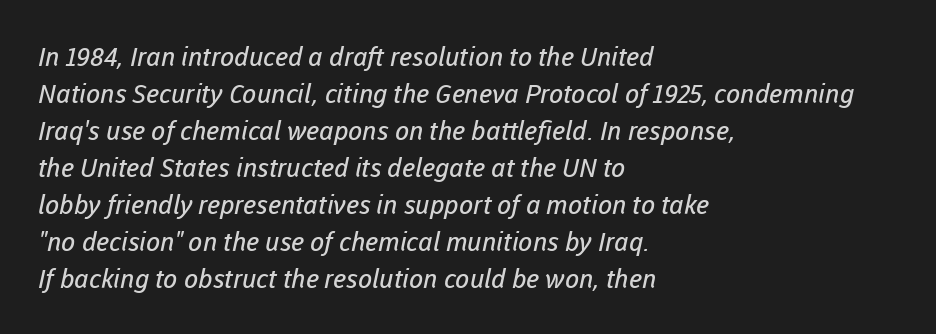
Q: Is the text bold? A: No.
Q: Is the text underlined? A: No.
Q: How is the paragraph aligned? A: Left-aligned.
Q: Is the spacing between letters normal or unusually wide? A: Normal.
Q: Is the spacing between lines tight, normal or loose? A: Normal.
